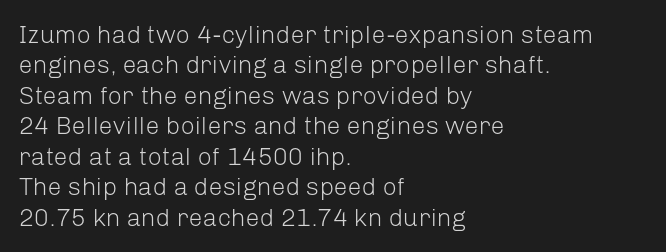
The image shows 25 px text type, upright; set left-aligned, line spacing 1.22x, normal letter spacing, not underlined.
